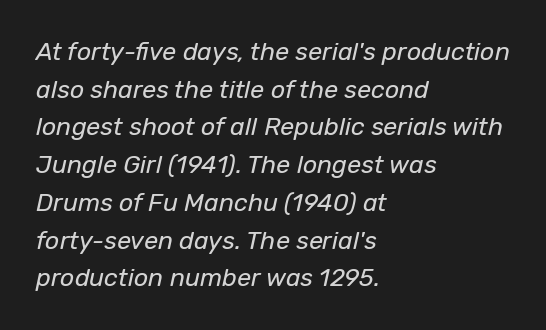
Q: Is the text bold? A: No.
Q: Is the text italic (slanted)? A: Yes, it leans right by about 12 degrees.
Q: Is the text underlined? A: No.
Q: How is the paragraph aligned? A: Left-aligned.
Q: Is the spacing between letters normal or unusually wide? A: Normal.
Q: Is the spacing between lines tight, normal or loose? A: Normal.
